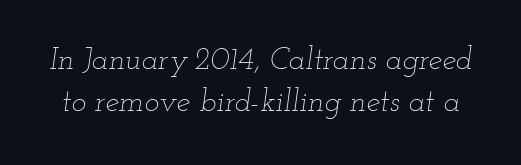
Here the designer chose a conventional face with non-uniform glyph widths. Is there much room between lines? A standard amount, neither cramped nor airy. A clean baseline with only descenders dipping below it. Students, note that the glyphs here touch the page at normal intervals. Nothing heavy about these letters — not bold at all. The lettering tilts uniformly, giving the passage an italic look.
